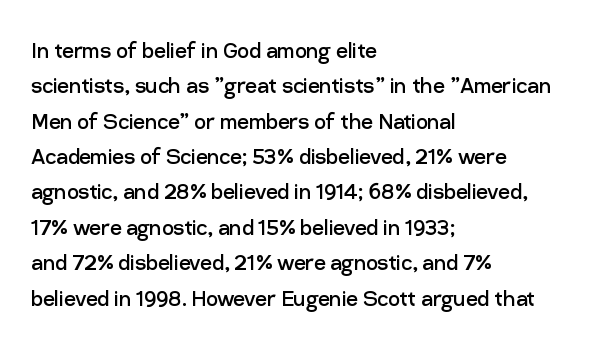
Vertically, the passage feels balanced, rows spaced as you'd expect. No italicization has been applied; the sample stays upright. A bare baseline throughout the passage. Think standard paragraph weight, or any step lighter than that.
